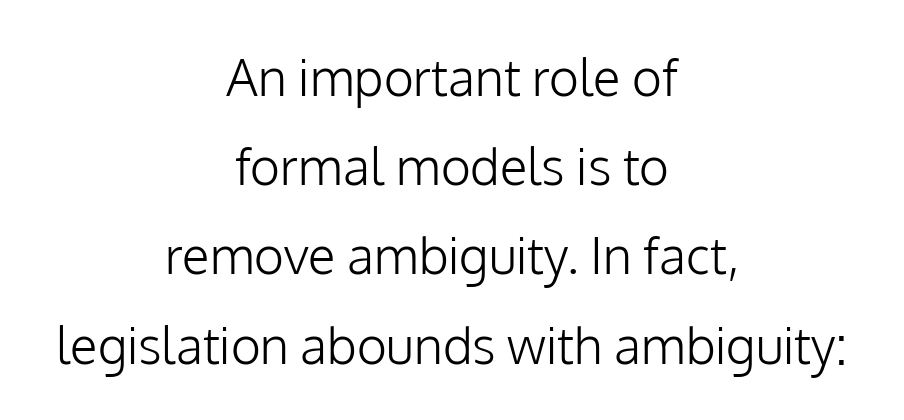
The image shows 51 px light sans-serif type, upright; set centered, line spacing 1.75x, normal letter spacing, not underlined; low stroke contrast and a medium x-height.
